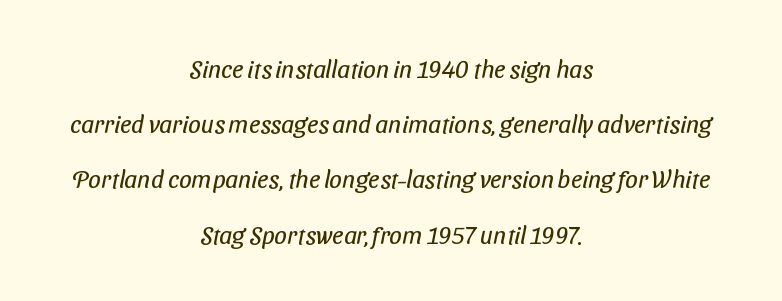
Q: Is the text bold? A: No.
Q: Is the text underlined? A: No.
Q: How is the paragraph aligned? A: Centered.
Q: Is the spacing between letters normal or unusually wide? A: Normal.
Q: Is the spacing between lines tight, normal or loose? A: Loose.
